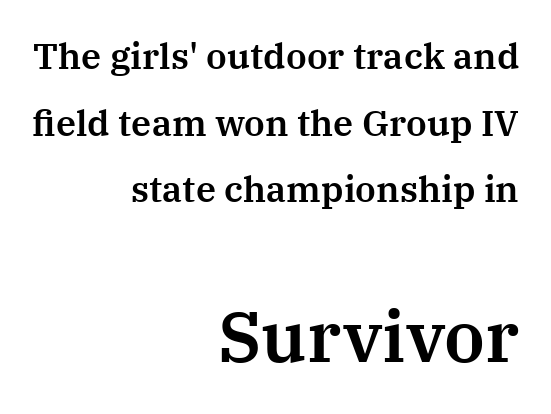
If you drew a line through each stem, it would be perfectly vertical. Each letter's strokes conclude with small projecting serifs. This sample has the flowing, uneven cadence of proportional lettering. Note: smaller setting up top, larger setting below. Decoration check: the copy has no underline. The tracking reads as untouched default to a designer's eye.
